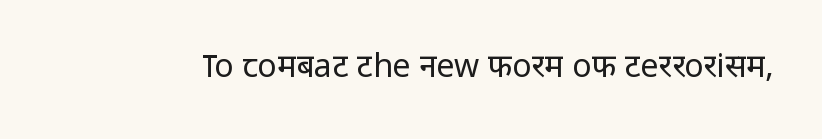
The rendering keeps characters at their native spacing. Each letter's strokes conclude bluntly, with no projecting serifs. Heaviness? Minimal to ordinary, like unemphasized prose. Clear beneath every line of the passage. Character widths vary here, with narrow letters taking less room than wide ones.
